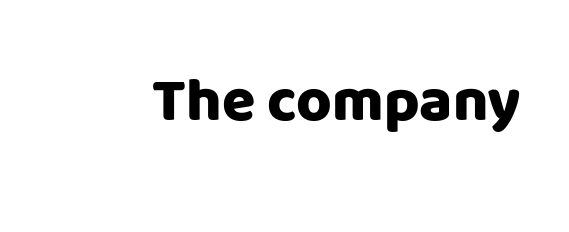
Q: Is the text bold? A: Yes.
Q: Is the text italic (slanted)? A: No, it is upright.
Q: Is the typeface a serif or a sans-serif typeface? A: Sans-serif.
Q: Is the text underlined? A: No.
Q: Is the spacing between letters normal or unusually wide? A: Normal.
Q: Width (condensed, normal, or wide)? A: Normal.
Q: Stroke contrast? A: Low.
Q: x-height? A: Large.
Q: Monospaced? A: No.
